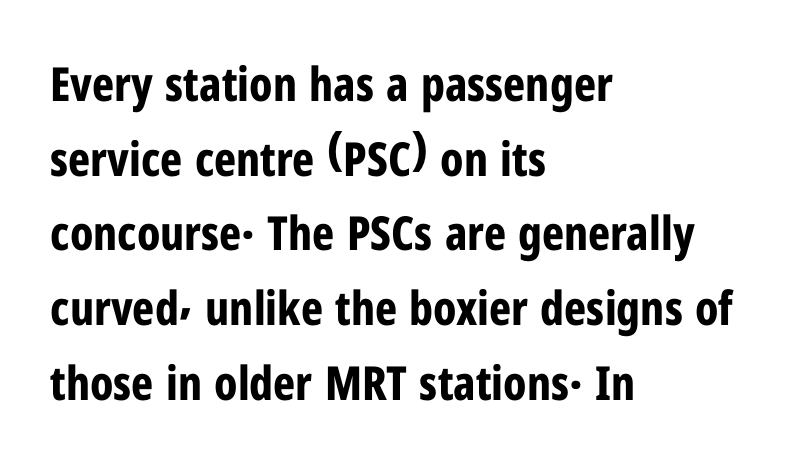
Q: Is the text bold? A: Yes.
Q: Is the text italic (slanted)? A: No, it is upright.
Q: Is the typeface a serif or a sans-serif typeface? A: Sans-serif.
Q: Is the text underlined? A: No.
Q: How is the paragraph aligned? A: Left-aligned.
Q: Is the spacing between letters normal or unusually wide? A: Normal.
Q: Is the spacing between lines tight, normal or loose? A: Normal.
Q: Width (condensed, normal, or wide)? A: Condensed.
Q: Stroke contrast? A: Low.
Q: x-height? A: Medium.
Q: Monospaced? A: No.
